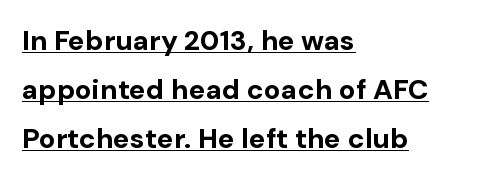
{"serif": "no", "italic": "no", "bold": "yes", "weight": "bold", "width": "normal", "stroke_contrast": "low", "x_height": "medium", "monospaced": "no", "underline": "yes", "align": "left", "line_spacing_ratio": 1.75, "letter_spacing": "normal", "letter_spacing_em": 0.0, "glyph_px": 28}
